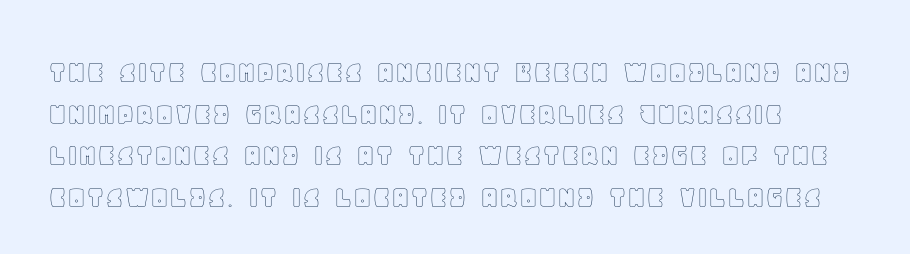
This block has exactly the height ordinary leading produces. Rendered with straight, roman letterforms. Rule under the text: the space is simply empty. Short note: letters normally spaced. The passage shown is typed in a proportional face where columns would drift.
